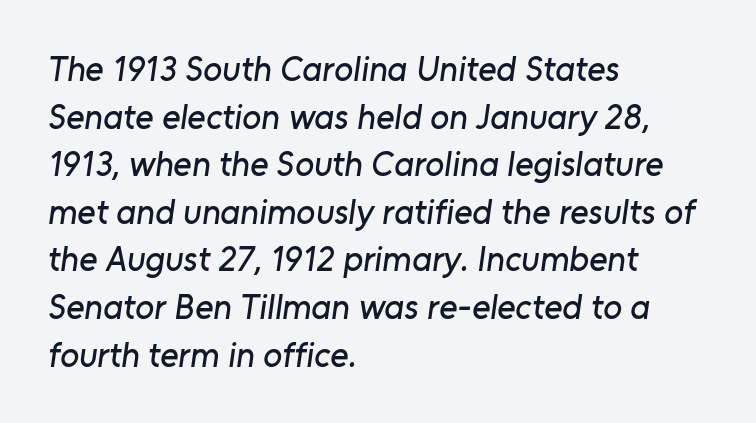
Descenders hang freely into open space. The setting favours the left margin, as ordinary paragraphs usually do. Vertical spacing — default. Spacing verdict: proportional, widths tailored to each character. To sum up the face: it is a sans, with no serifs. How are the letters spaced? Ordinarily, with no added tracking.
